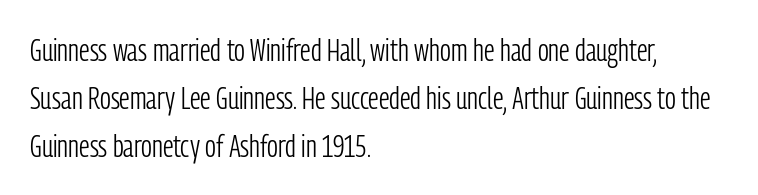
The image shows 31 px light, condensed sans-serif type, upright; set left-aligned, normal line spacing (1.55x), normal letter spacing, not underlined; low stroke contrast and a medium x-height.
